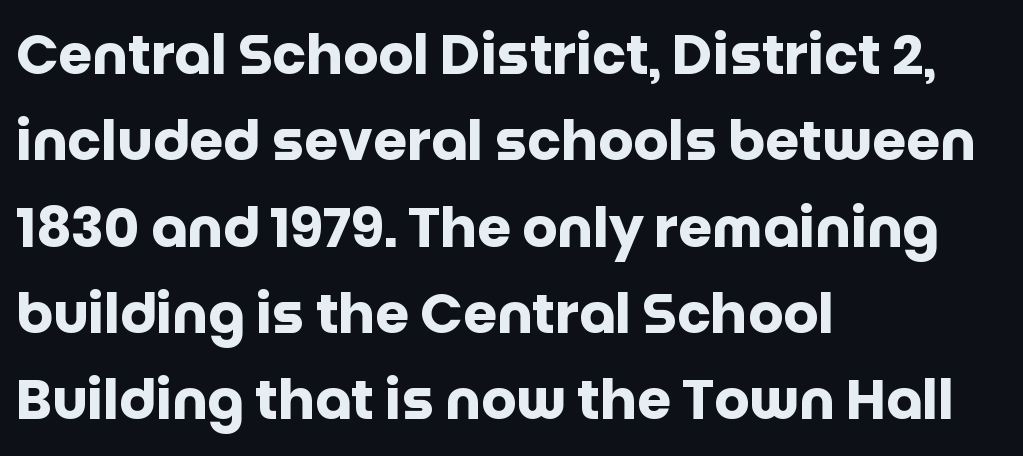
Here the glyphs are tracked normally, forming tight word shapes. The rendering uses a bold face; every stroke is thick and dark. Think of a printed novel: that variable character pitch is what you see here. The setting favours the left margin, as ordinary paragraphs usually do.
